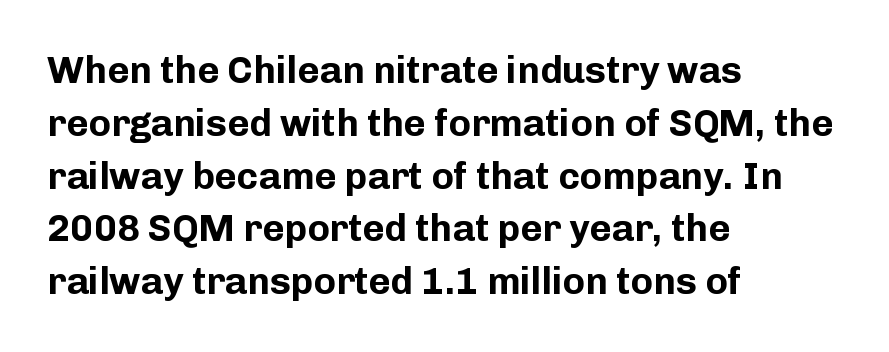
The image shows 38 px bold sans-serif type, upright; set left-aligned, normal line spacing (1.39x), normal letter spacing, not underlined; low stroke contrast and a medium x-height.
